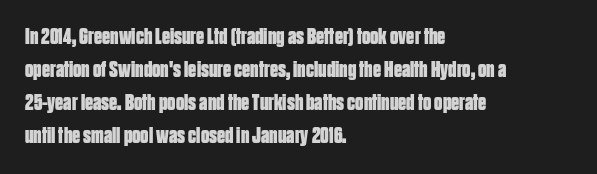
The image shows 23 px bold type, upright; set left-aligned, normal line spacing (1.44x), normal letter spacing, not underlined.
